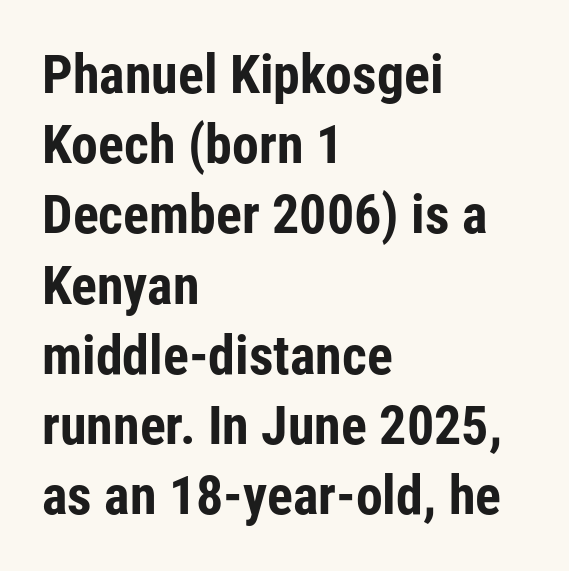
The image shows 54 px bold, condensed sans-serif type, upright; set left-aligned, normal line spacing (1.3x), normal letter spacing, not underlined; low stroke contrast and a medium x-height.
